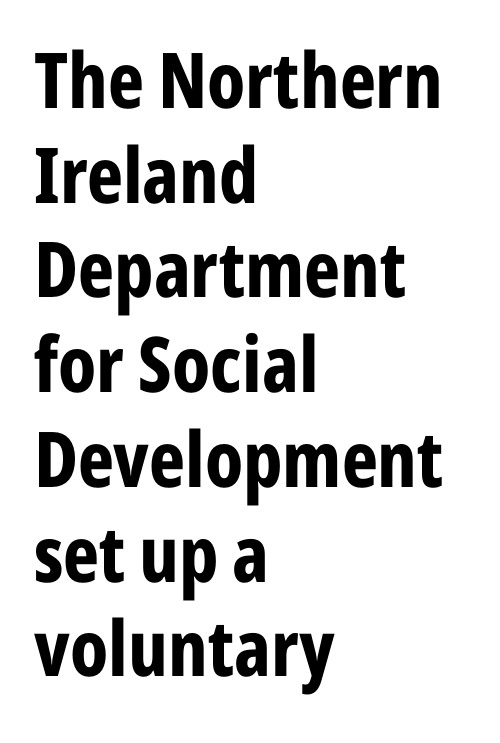
Q: Is the text bold? A: Yes.
Q: Is the text italic (slanted)? A: No, it is upright.
Q: Is the typeface a serif or a sans-serif typeface? A: Sans-serif.
Q: Is the text underlined? A: No.
Q: How is the paragraph aligned? A: Left-aligned.
Q: Is the spacing between letters normal or unusually wide? A: Normal.
Q: Width (condensed, normal, or wide)? A: Condensed.
Q: Stroke contrast? A: Low.
Q: x-height? A: Medium.
Q: Monospaced? A: No.
